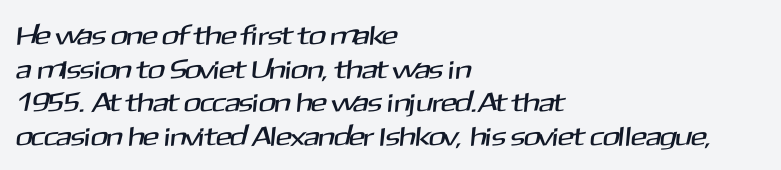
The image shows 27 px text type; set left-aligned, normal line spacing (1.25x), normal letter spacing, not underlined.
